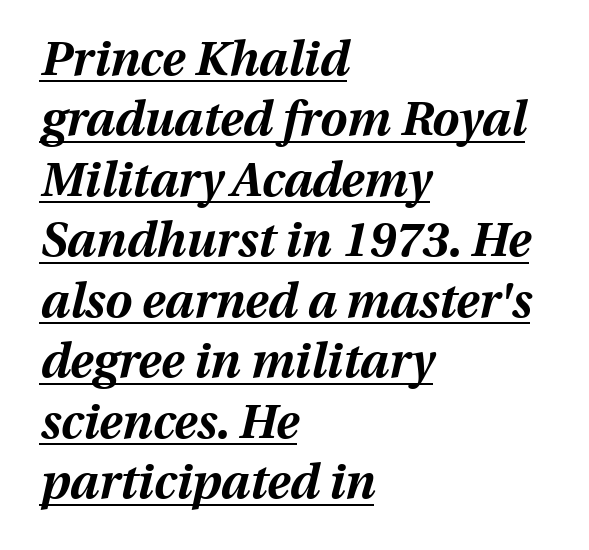
{"italic": "yes", "lean": "right", "slant_degrees": 13, "bold": "yes", "weight": "bold", "width": "normal", "stroke_contrast": "medium", "x_height": "medium", "monospaced": "no", "underline": "yes", "align": "left", "line_spacing": "normal", "line_spacing_ratio": 1.26, "letter_spacing": "normal", "letter_spacing_em": 0.0, "glyph_px": 48}
